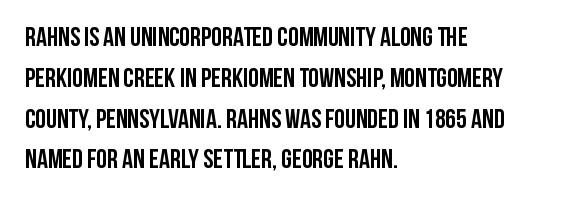
This is the regular roman posture of the typeface. Regarding leading, the lines here are spaced in the standard way. Heft: maximum for text — a bold. The specimen omits any rule beneath the text block's lines.
